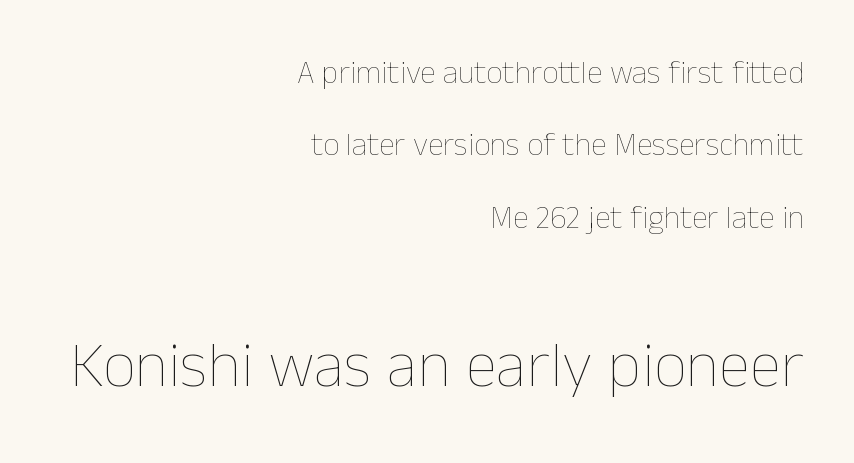
Q: Is the text bold? A: No.
Q: Is the text italic (slanted)? A: No, it is upright.
Q: Is the text underlined? A: No.
Q: How is the paragraph aligned? A: Right-aligned.
Q: Is the spacing between letters normal or unusually wide? A: Normal.
Q: Is the spacing between lines tight, normal or loose? A: Loose.
Q: Which block of text is set in a larger size, the first (top) or the second (bottom)? A: The second (bottom) one.
Q: Width (condensed, normal, or wide)? A: Normal.
Q: Stroke contrast? A: Low.
Q: x-height? A: Medium.
Q: Monospaced? A: No.
